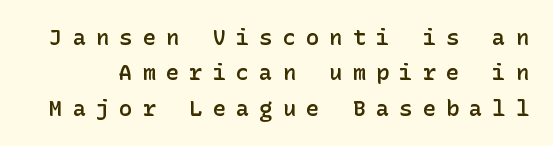
The image shows 22 px text type, upright; set normal line spacing (1.61x), unusually wide letter spacing (+0.46 em), not underlined.
